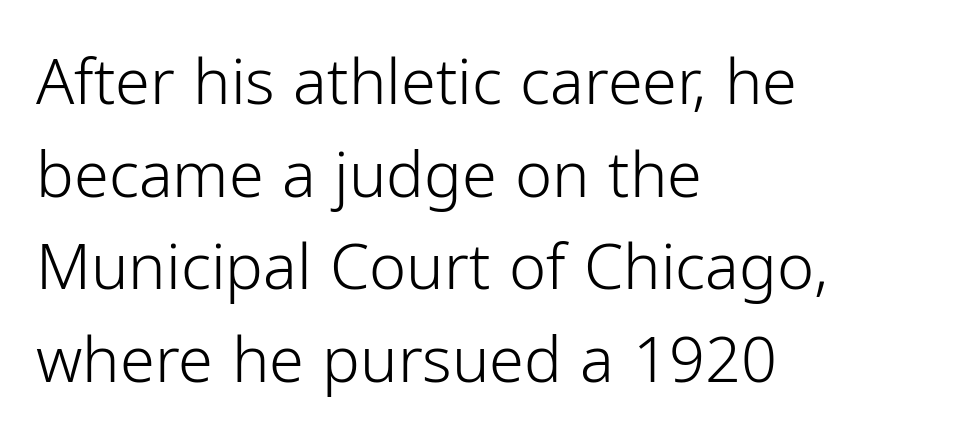
The image shows 63 px light sans-serif type, upright; set left-aligned, normal line spacing (1.47x), normal letter spacing, not underlined; low stroke contrast and a medium x-height.
